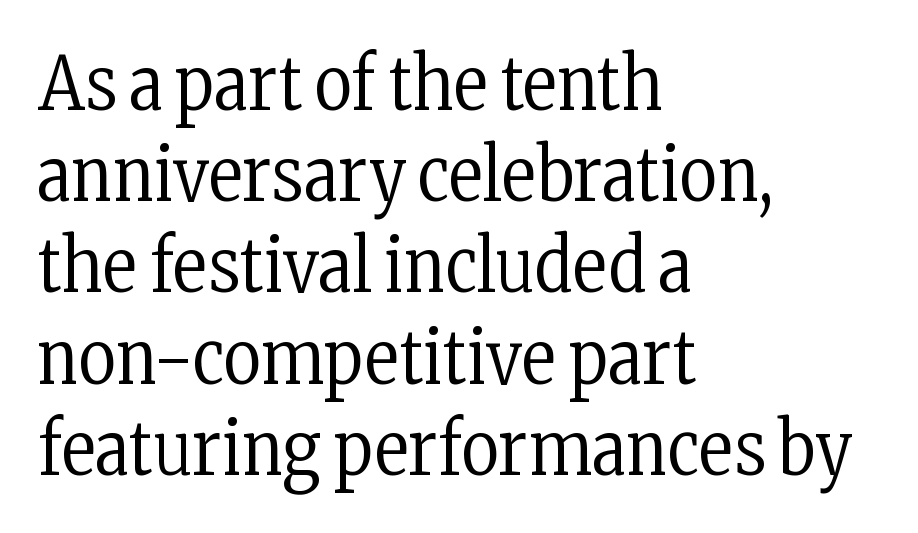
{"serif": "yes", "italic": "no", "bold": "no", "weight": "regular", "width": "condensed", "stroke_contrast": "low", "x_height": "medium", "monospaced": "no", "underline": "no", "align": "left", "line_spacing": "normal", "line_spacing_ratio": 1.25, "letter_spacing": "normal", "letter_spacing_em": 0.0, "glyph_px": 73}
